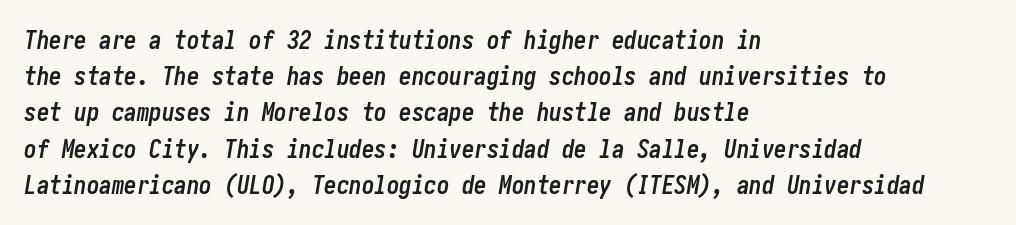
Q: Is the text bold? A: Yes.
Q: Is the text italic (slanted)? A: Yes, it leans right by about 10 degrees.
Q: Is the text underlined? A: No.
Q: How is the paragraph aligned? A: Left-aligned.
Q: Is the spacing between letters normal or unusually wide? A: Normal.
Q: Is the spacing between lines tight, normal or loose? A: Normal.
